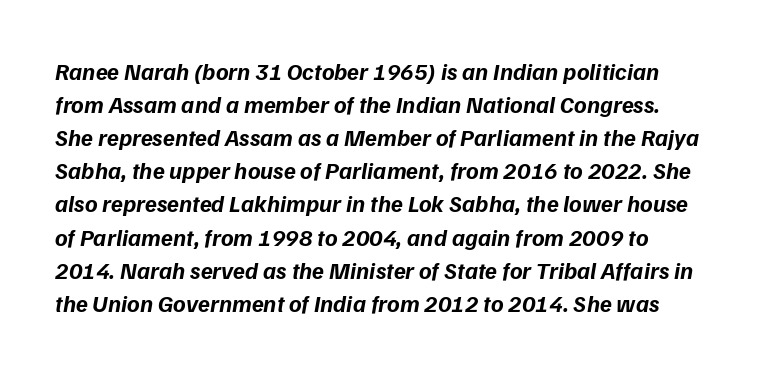
Plain, unruled lines of type. The line texture is even and compact thanks to regular tracking. The passage shown stacks its lines at a standard gap. An italicized treatment has been applied to the whole sample.
